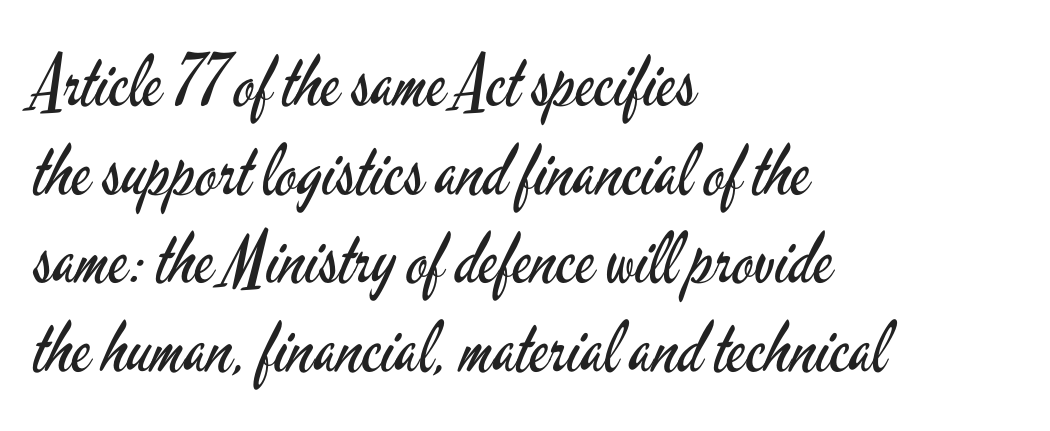
{"serif": "no", "bold": "no", "weight": "regular", "width": "condensed", "stroke_contrast": "low", "x_height": "small", "monospaced": "no", "underline": "no", "align": "left", "line_spacing": "normal", "line_spacing_ratio": 1.25, "letter_spacing": "normal", "letter_spacing_em": 0.0, "glyph_px": 71}
